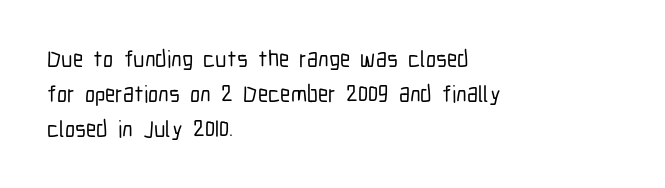
The image shows 23 px text type, upright; set left-aligned, normal line spacing (1.52x), normal letter spacing, not underlined.
